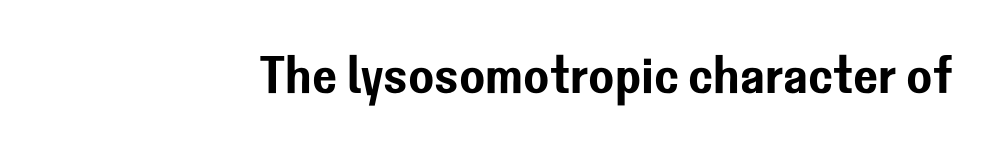
The image shows 53 px sans-serif type, upright; set normal letter spacing, not underlined; low stroke contrast and a medium x-height.
